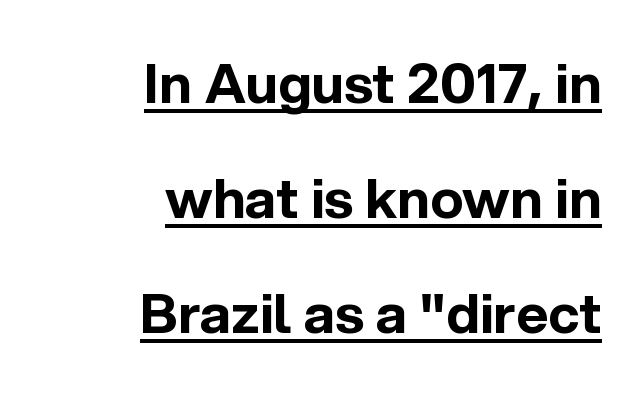
Every letter is thick-stroked: bold, no question. Baseline-to-baseline distance is far greater than the letter height. Letter spacing: default. The passage shown is typeset with a sans-serif family.
